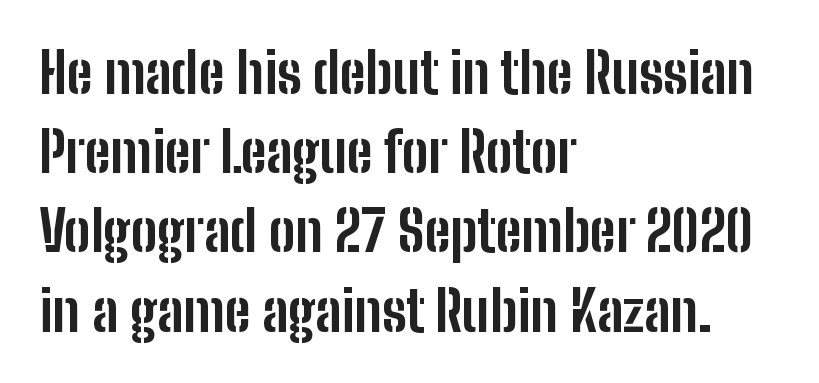
Q: Is the text bold? A: Yes.
Q: Is the text italic (slanted)? A: No, it is upright.
Q: Is the typeface a serif or a sans-serif typeface? A: Sans-serif.
Q: Is the text underlined? A: No.
Q: How is the paragraph aligned? A: Left-aligned.
Q: Is the spacing between letters normal or unusually wide? A: Normal.
Q: Is the spacing between lines tight, normal or loose? A: Normal.
Q: Width (condensed, normal, or wide)? A: Condensed.
Q: Stroke contrast? A: Low.
Q: x-height? A: Medium.
Q: Monospaced? A: No.
